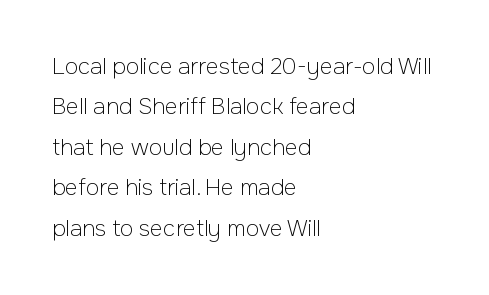
The image shows 22 px text type, upright; set left-aligned, line spacing 1.84x, normal letter spacing, not underlined.
